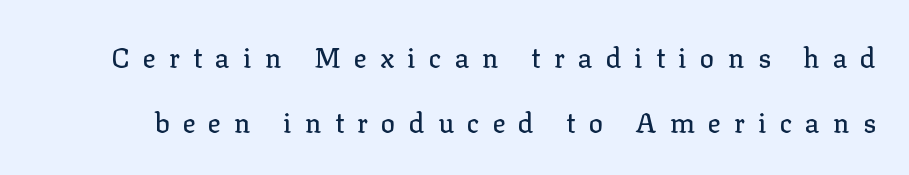
The image shows 27 px text type, upright; set loose line spacing (2.4x), unusually wide letter spacing (+0.49 em), not underlined.
